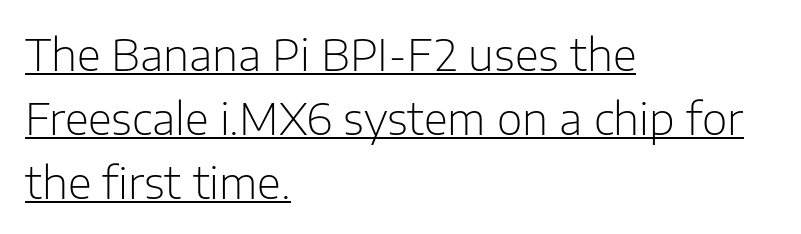
Q: Is the text bold? A: No.
Q: Is the text italic (slanted)? A: No, it is upright.
Q: Is the typeface a serif or a sans-serif typeface? A: Sans-serif.
Q: Is the text underlined? A: Yes.
Q: How is the paragraph aligned? A: Left-aligned.
Q: Is the spacing between letters normal or unusually wide? A: Normal.
Q: Is the spacing between lines tight, normal or loose? A: Normal.
Q: Width (condensed, normal, or wide)? A: Normal.
Q: Stroke contrast? A: Low.
Q: x-height? A: Medium.
Q: Monospaced? A: No.
